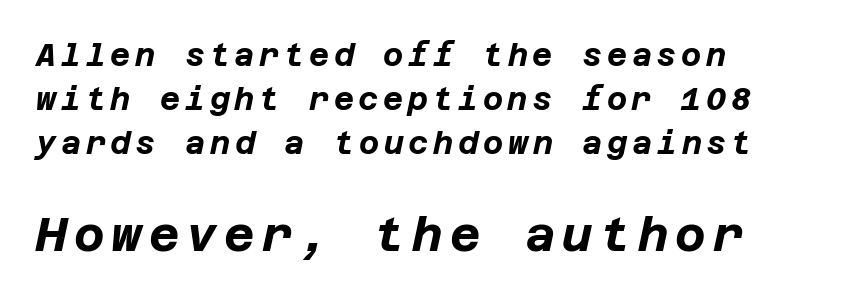
Plain, unruled lines of type. Horizontal alignment here is leftward, the default for most running prose. Each glyph is drawn with heavy, bold strokes. When letters slant like this, we call the style italic. The leading is moderate, giving the passage an even texture. Which chunk is bigger? The second one — the bottom block dwarfs the top.
